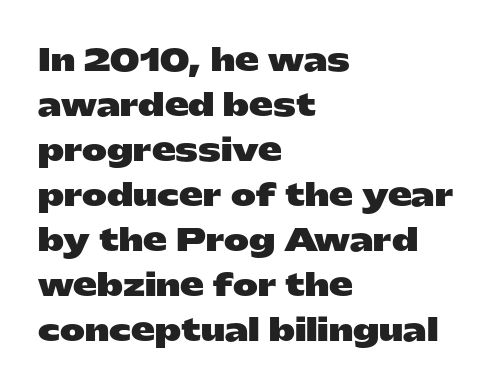
The image shows 30 px heavy, wide sans-serif type, upright; set left-aligned, normal line spacing (1.5x), normal letter spacing, not underlined; low stroke contrast and a medium x-height.
